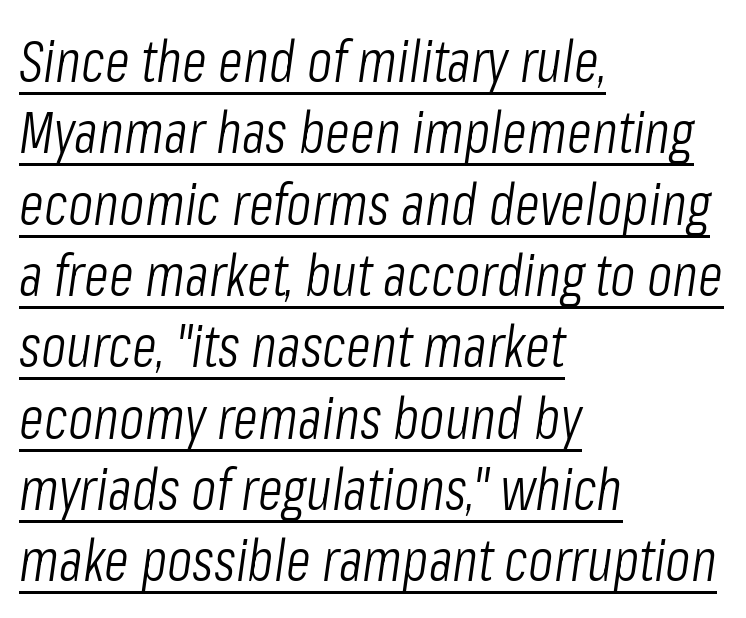
The image shows 58 px light, condensed type, italic (leaning right); set left-aligned, line spacing 1.23x, normal letter spacing, underlined; low stroke contrast and a medium x-height.
